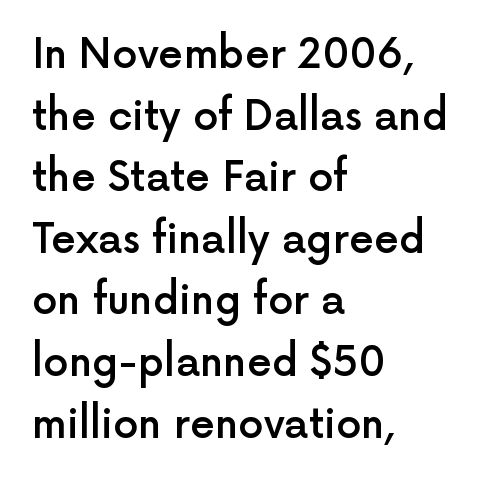
Q: Is the text bold? A: Semi-bold.
Q: Is the text italic (slanted)? A: No, it is upright.
Q: Is the typeface a serif or a sans-serif typeface? A: Sans-serif.
Q: Is the text underlined? A: No.
Q: How is the paragraph aligned? A: Left-aligned.
Q: Is the spacing between letters normal or unusually wide? A: Normal.
Q: Is the spacing between lines tight, normal or loose? A: Normal.
Q: Width (condensed, normal, or wide)? A: Normal.
Q: x-height? A: Medium.
Q: Monospaced? A: No.
